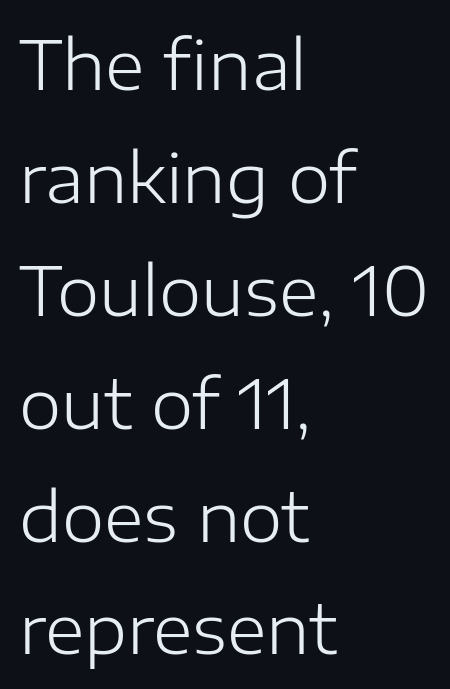
Q: Is the text bold? A: No.
Q: Is the text italic (slanted)? A: No, it is upright.
Q: Is the typeface a serif or a sans-serif typeface? A: Sans-serif.
Q: Is the text underlined? A: No.
Q: How is the paragraph aligned? A: Left-aligned.
Q: Is the spacing between letters normal or unusually wide? A: Normal.
Q: Is the spacing between lines tight, normal or loose? A: Normal.
Q: Width (condensed, normal, or wide)? A: Normal.
Q: Stroke contrast? A: Low.
Q: x-height? A: Medium.
Q: Monospaced? A: No.
